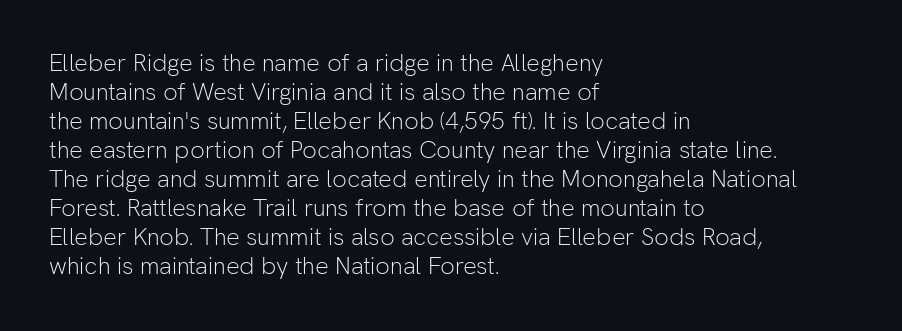
The image shows 24 px text type, upright; set left-aligned, line spacing 1.21x, normal letter spacing, not underlined.
